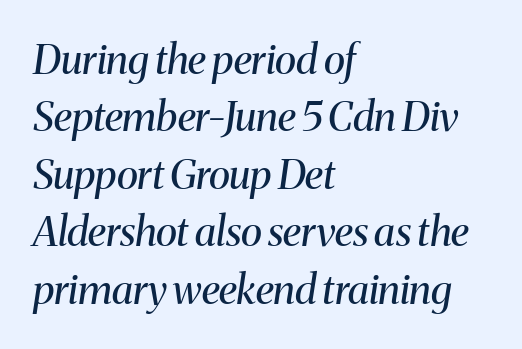
The image shows 41 px regular-weight serif type, italic (leaning right); set left-aligned, normal line spacing (1.4x), normal letter spacing, not underlined; medium stroke contrast and a medium x-height.
